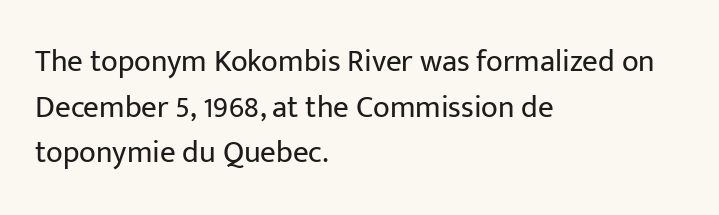
Q: Is the text bold? A: No.
Q: Is the text italic (slanted)? A: No, it is upright.
Q: Is the typeface a serif or a sans-serif typeface? A: Sans-serif.
Q: Is the text underlined? A: No.
Q: How is the paragraph aligned? A: Left-aligned.
Q: Is the spacing between letters normal or unusually wide? A: Normal.
Q: Is the spacing between lines tight, normal or loose? A: Normal.
Q: Width (condensed, normal, or wide)? A: Normal.
Q: Stroke contrast? A: Low.
Q: x-height? A: Medium.
Q: Monospaced? A: No.
